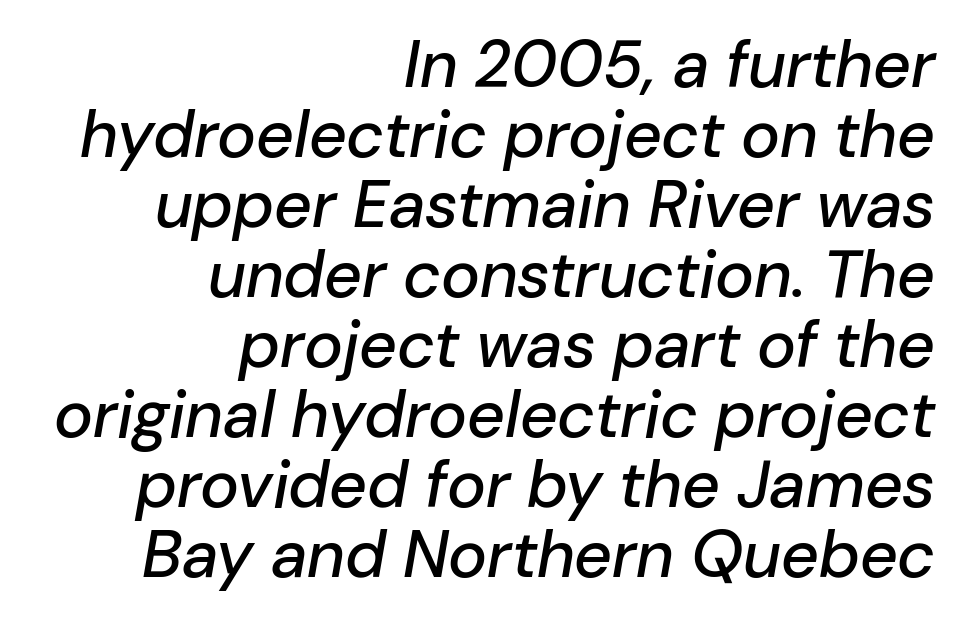
{"italic": "yes", "lean": "right", "slant_degrees": 10, "width": "normal", "stroke_contrast": "low", "x_height": "medium", "monospaced": "no", "underline": "no", "align": "right", "line_spacing": "tight", "line_spacing_ratio": 1.06, "letter_spacing": "normal", "letter_spacing_em": 0.0, "glyph_px": 66}
